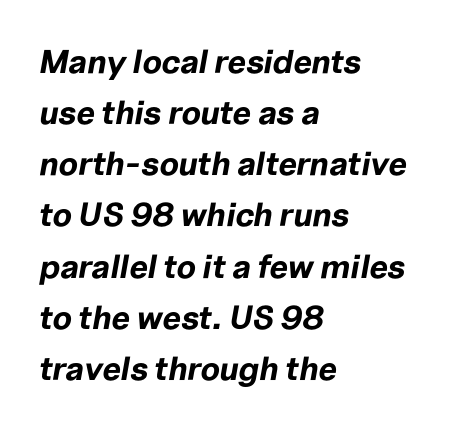
{"italic": "yes", "lean": "right", "slant_degrees": 10, "bold": "yes", "weight": "bold", "width": "normal", "stroke_contrast": "low", "x_height": "medium", "monospaced": "no", "underline": "no", "align": "left", "line_spacing": "normal", "line_spacing_ratio": 1.55, "letter_spacing": "normal", "letter_spacing_em": 0.0, "glyph_px": 33}
